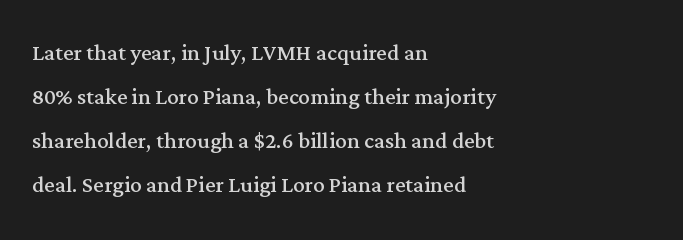
{"serif": "yes", "italic": "no", "bold": "no", "weight": "regular", "width": "normal", "stroke_contrast": "medium", "x_height": "medium", "monospaced": "no", "underline": "no", "align": "left", "line_spacing": "normal", "line_spacing_ratio": 1.52, "letter_spacing": "normal", "letter_spacing_em": 0.0, "glyph_px": 29}
